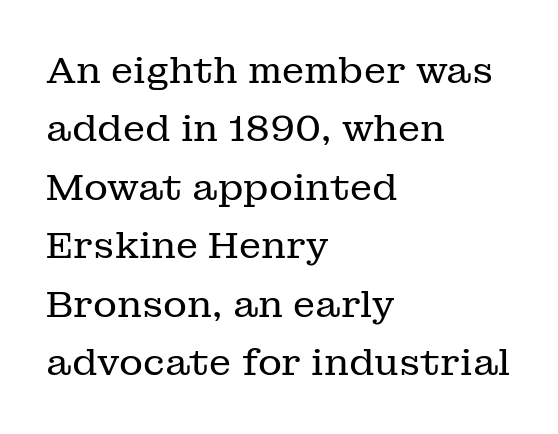
The image shows 37 px regular-weight serif type, upright; set left-aligned, normal line spacing (1.58x), normal letter spacing, not underlined; low stroke contrast and a medium x-height.
